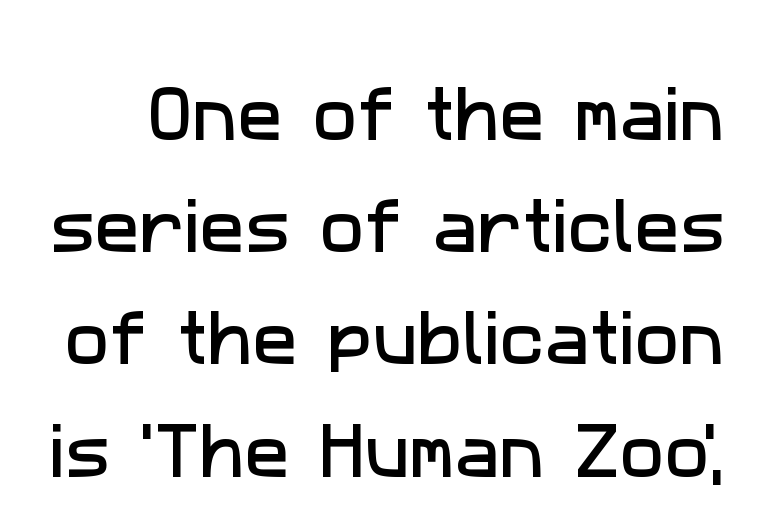
{"serif": "no", "width": "normal", "stroke_contrast": "low", "x_height": "medium", "monospaced": "no", "underline": "no", "line_spacing_ratio": 1.87, "letter_spacing": "normal", "letter_spacing_em": 0.0, "glyph_px": 60}
